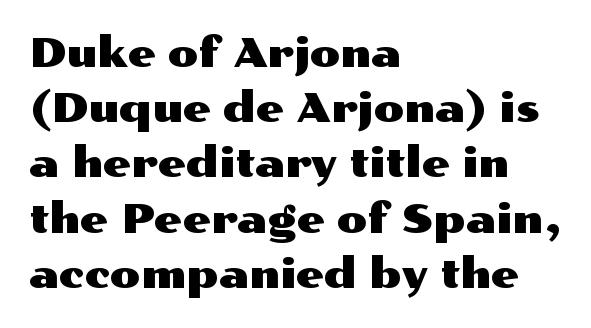
The image shows 40 px wide sans-serif type, upright; set left-aligned, normal line spacing (1.38x), normal letter spacing, not underlined; medium stroke contrast and a medium x-height.
